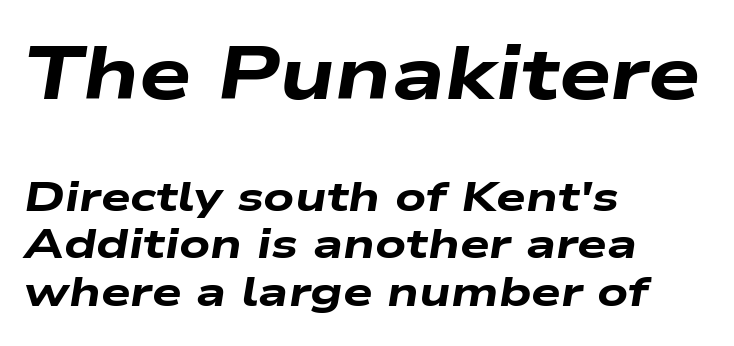
Q: Is the text bold? A: Yes.
Q: Is the text italic (slanted)? A: Yes, it leans right by about 9 degrees.
Q: Is the text underlined? A: No.
Q: How is the paragraph aligned? A: Left-aligned.
Q: Is the spacing between letters normal or unusually wide? A: Normal.
Q: Is the spacing between lines tight, normal or loose? A: Tight.
Q: Which block of text is set in a larger size, the first (top) or the second (bottom)? A: The first (top) one.
Q: Width (condensed, normal, or wide)? A: Wide.
Q: Stroke contrast? A: Low.
Q: x-height? A: Medium.
Q: Monospaced? A: No.
